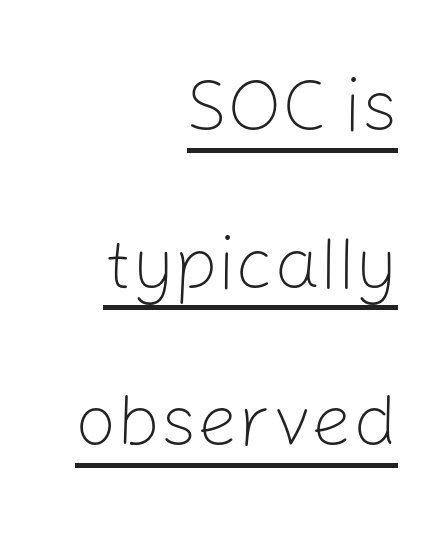
Think of a printed novel: that variable character pitch is what you see here. The passage shown is not bold in any degree. Short note: letters normally spaced. Caption: multi-line text, flush right, ragged left. Note: no serifs on the glyphs.
